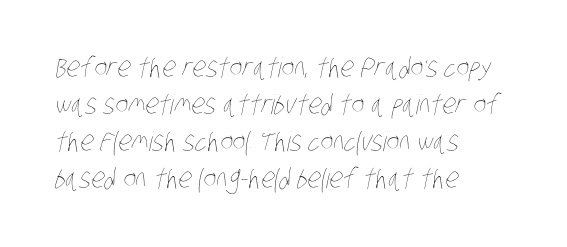
Q: Is the text bold? A: No.
Q: Is the text underlined? A: No.
Q: How is the paragraph aligned? A: Left-aligned.
Q: Is the spacing between letters normal or unusually wide? A: Normal.
Q: Is the spacing between lines tight, normal or loose? A: Normal.
